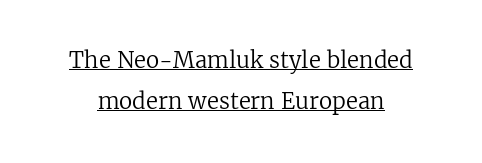
Q: Is the text bold? A: No.
Q: Is the text italic (slanted)? A: No, it is upright.
Q: Is the text underlined? A: Yes.
Q: Is the spacing between letters normal or unusually wide? A: Normal.
